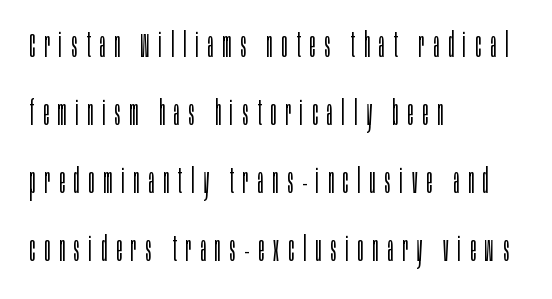
Horizontally, the lines are justified to the leading edge only. Successive baselines arrive slowly, with a big drop between each. Here the designer chose a conventional face with non-uniform glyph widths. Each stroke keeps to a modest, everyday thickness or less.
